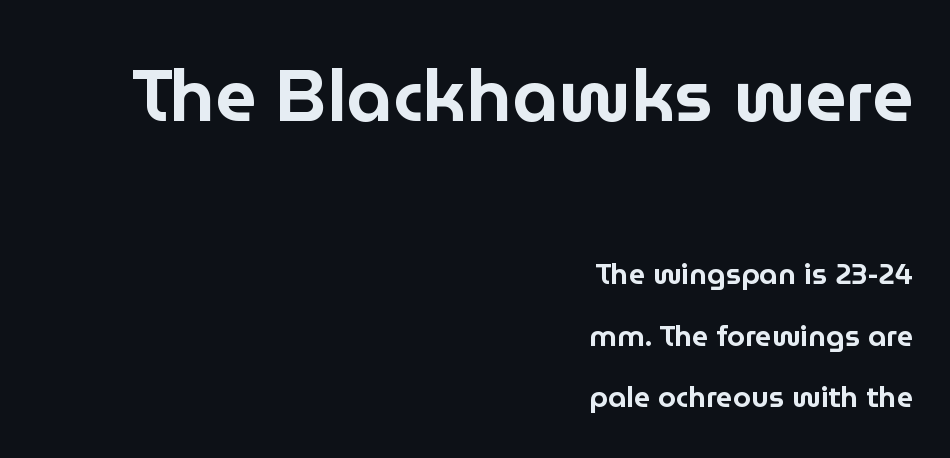
The image shows 73 px sans-serif type, upright; set right-aligned, loose line spacing (2.12x), normal letter spacing, not underlined; the first (top) block is 2.52x larger; low stroke contrast and a medium x-height.
